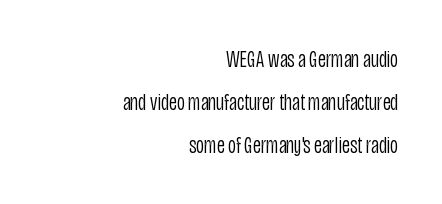
{"italic": "no", "bold": "no", "underline": "no", "align": "right", "line_spacing_ratio": 1.79, "letter_spacing": "normal", "letter_spacing_em": 0.0, "glyph_px": 24}
